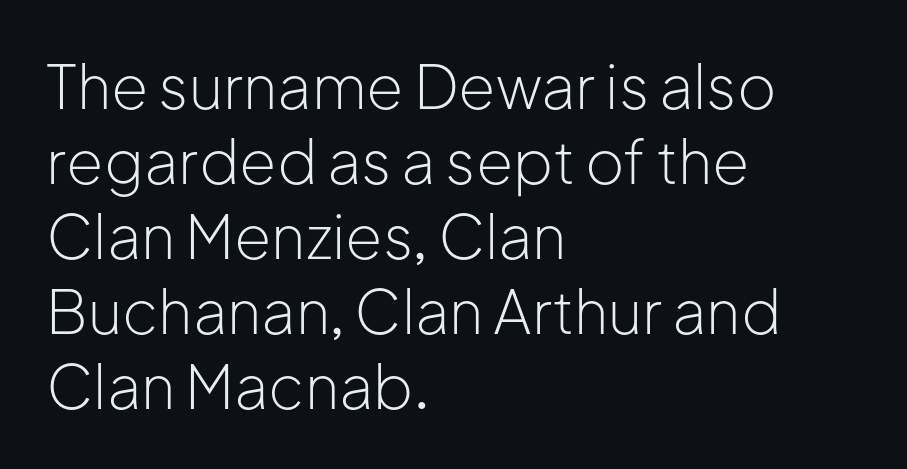
You could not count columns in this text — the font is proportionally spaced. Underline: absent. The designer left line spacing at the default. Nope, not italic — everything's standing straight. Each line starts at the same left margin while the right side varies. Nope, no serifs anywhere on these letters.
